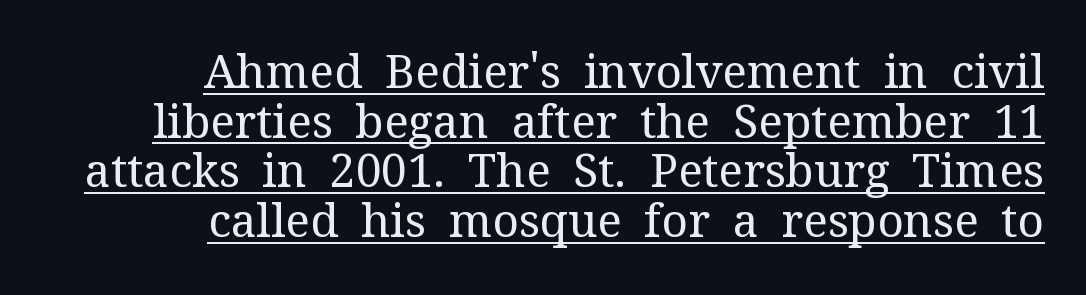
{"serif": "yes", "italic": "no", "bold": "no", "weight": "regular", "width": "normal", "stroke_contrast": "medium", "x_height": "medium", "monospaced": "no", "underline": "yes", "align": "right", "line_spacing": "tight", "line_spacing_ratio": 1.08, "letter_spacing": "normal", "letter_spacing_em": 0.0, "glyph_px": 46}
